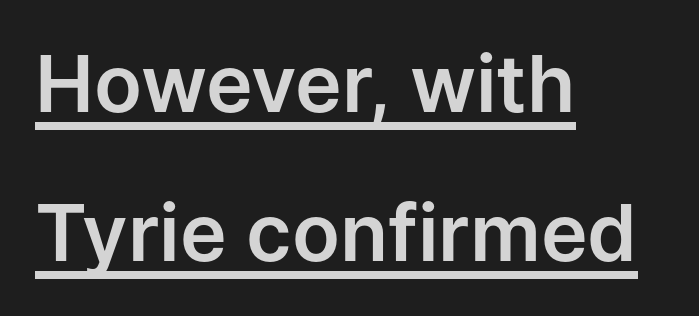
The image shows 79 px sans-serif type, upright; set left-aligned, line spacing 1.88x, normal letter spacing, underlined; low stroke contrast and a medium x-height.
